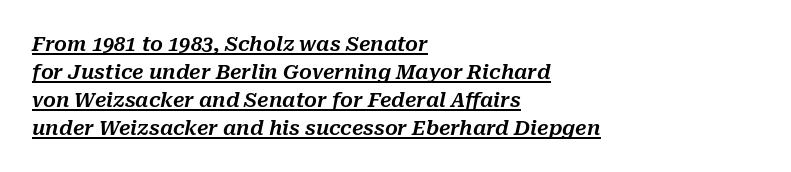
{"italic": "yes", "lean": "right", "slant_degrees": 10, "underline": "yes", "align": "left", "line_spacing": "normal", "line_spacing_ratio": 1.4, "letter_spacing": "normal", "letter_spacing_em": 0.0, "glyph_px": 20}
